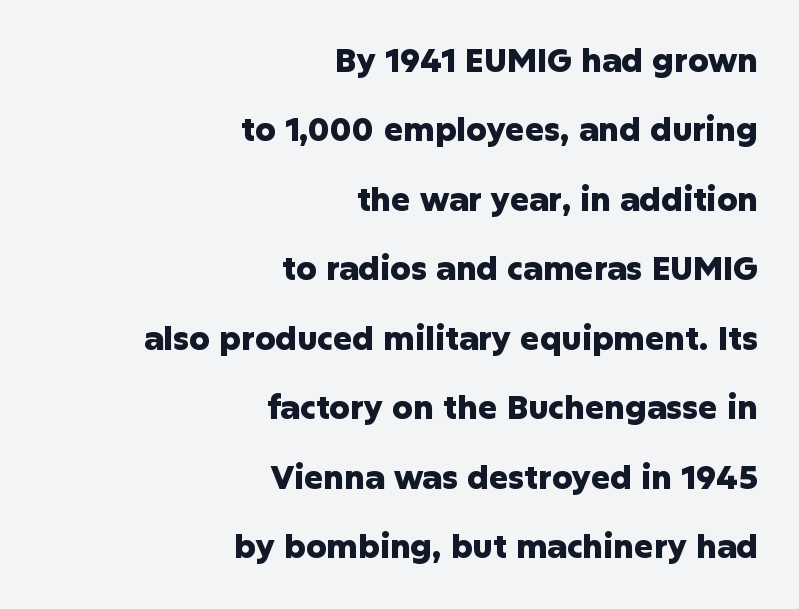
Q: Is the text bold? A: Yes.
Q: Is the text italic (slanted)? A: No, it is upright.
Q: Is the typeface a serif or a sans-serif typeface? A: Sans-serif.
Q: Is the text underlined? A: No.
Q: How is the paragraph aligned? A: Right-aligned.
Q: Is the spacing between letters normal or unusually wide? A: Normal.
Q: Is the spacing between lines tight, normal or loose? A: Loose.
Q: Width (condensed, normal, or wide)? A: Normal.
Q: Stroke contrast? A: Low.
Q: x-height? A: Medium.
Q: Monospaced? A: No.
